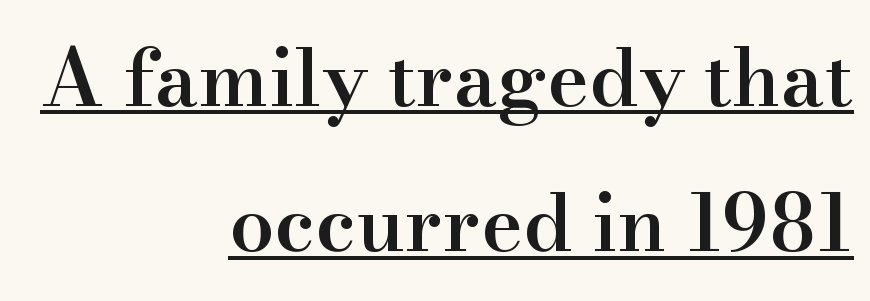
{"serif": "yes", "italic": "no", "bold": "semi", "weight": "semibold", "width": "normal", "stroke_contrast": "high", "x_height": "small", "monospaced": "no", "underline": "yes", "align": "right", "line_spacing_ratio": 1.84, "letter_spacing": "normal", "letter_spacing_em": 0.0, "glyph_px": 79}
